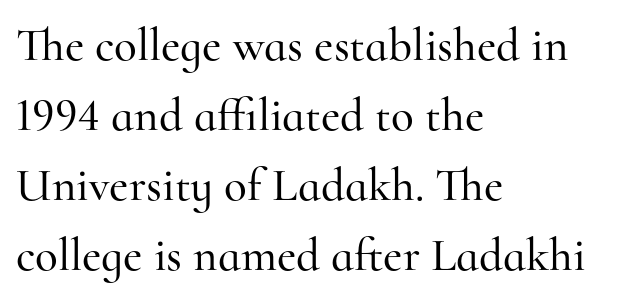
Q: Is the text italic (slanted)? A: No, it is upright.
Q: Is the typeface a serif or a sans-serif typeface? A: Serif.
Q: Is the text underlined? A: No.
Q: How is the paragraph aligned? A: Left-aligned.
Q: Is the spacing between letters normal or unusually wide? A: Normal.
Q: Is the spacing between lines tight, normal or loose? A: Normal.
Q: Width (condensed, normal, or wide)? A: Normal.
Q: Stroke contrast? A: High.
Q: x-height? A: Small.
Q: Monospaced? A: No.
